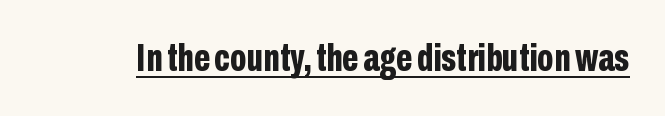
The image shows 39 px bold, condensed sans-serif type, upright; set normal letter spacing, underlined; low stroke contrast and a medium x-height.
